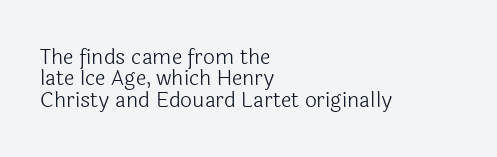
Compared with typical paragraphs, the rows here are closer together. Inter-character spacing is left at the font's built-in metrics. The specimen omits any rule beneath the text block's lines. A student would call this left alignment; a typographer would say flush left, rag right. Italic: no, the glyphs are upright roman.
